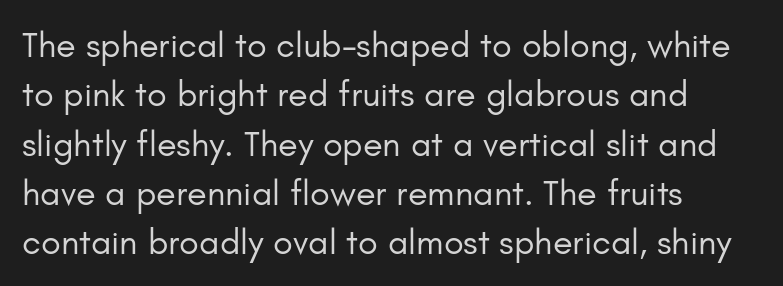
Q: Is the text bold? A: No.
Q: Is the text italic (slanted)? A: No, it is upright.
Q: Is the typeface a serif or a sans-serif typeface? A: Sans-serif.
Q: Is the text underlined? A: No.
Q: How is the paragraph aligned? A: Left-aligned.
Q: Is the spacing between letters normal or unusually wide? A: Normal.
Q: Is the spacing between lines tight, normal or loose? A: Normal.
Q: Width (condensed, normal, or wide)? A: Normal.
Q: Stroke contrast? A: Low.
Q: x-height? A: Small.
Q: Monospaced? A: No.
